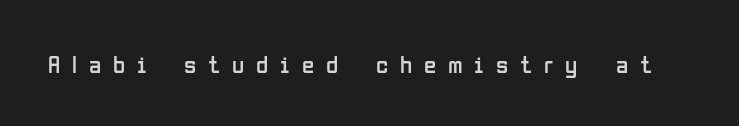
The image shows 25 px text type, upright; set unusually wide letter spacing (+0.47 em), not underlined.
